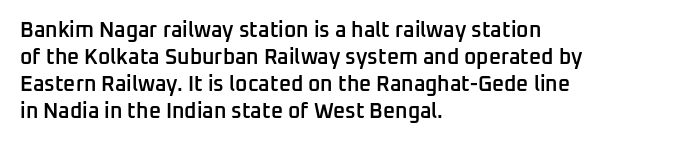
{"italic": "no", "bold": "semi", "underline": "no", "align": "left", "line_spacing": "normal", "line_spacing_ratio": 1.29, "letter_spacing": "normal", "letter_spacing_em": 0.0, "glyph_px": 21}
